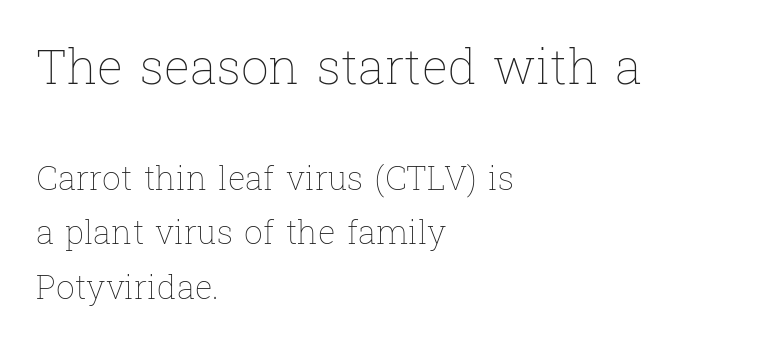
The image shows 49 px thin type, upright; set left-aligned, normal line spacing (1.66x), normal letter spacing, not underlined; the first (top) block is 1.48x larger; low stroke contrast and a medium x-height.
